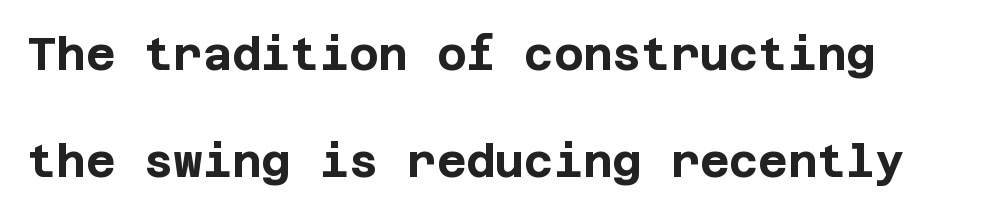
{"serif": "no", "italic": "no", "bold": "yes", "weight": "bold", "width": "normal", "stroke_contrast": "low", "x_height": "large", "underline": "no", "line_spacing": "loose", "line_spacing_ratio": 2.38, "letter_spacing": "normal", "letter_spacing_em": 0.0, "glyph_px": 45}
